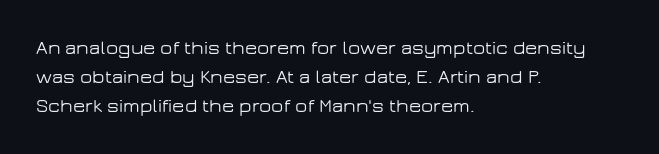
{"italic": "no", "underline": "no", "align": "left", "line_spacing": "normal", "line_spacing_ratio": 1.44, "letter_spacing": "normal", "letter_spacing_em": 0.0, "glyph_px": 20}
